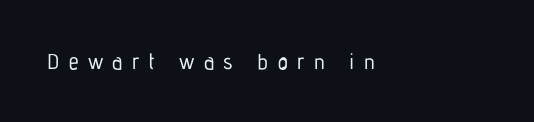
Is the block centered? No — it sits flush against the left margin. Quick note: underline off. Display-style spreading of the glyphs; the letterfit is very open. This sample uses an upright cut, with every glyph sitting square on the baseline.
